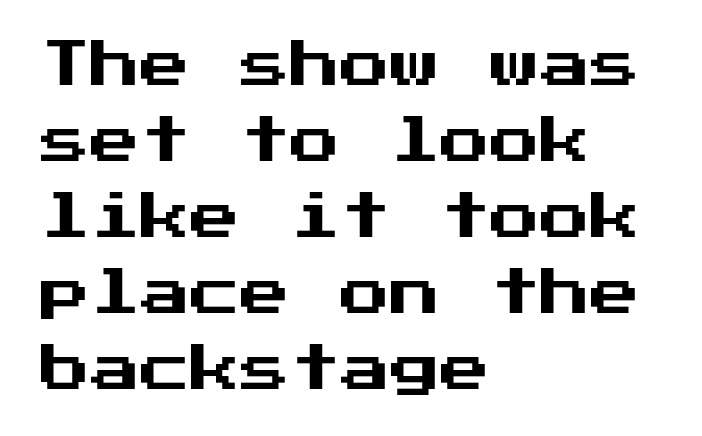
The image shows 50 px sans-serif type, upright; set left-aligned, normal line spacing (1.52x), normal letter spacing, not underlined; medium stroke contrast and a medium x-height.
